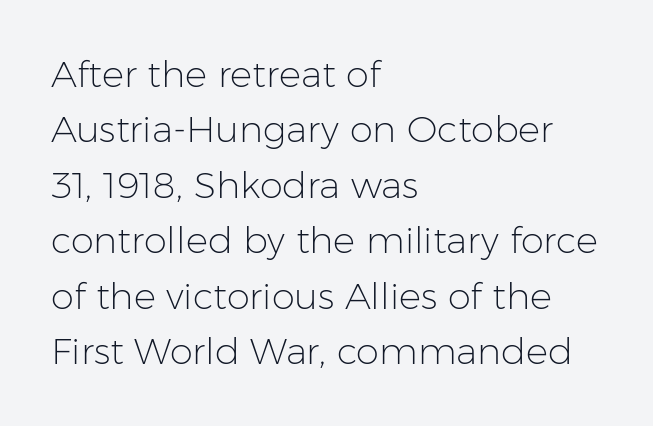
The image shows 37 px light sans-serif type, upright; set left-aligned, normal line spacing (1.5x), normal letter spacing, not underlined; low stroke contrast and a medium x-height.
